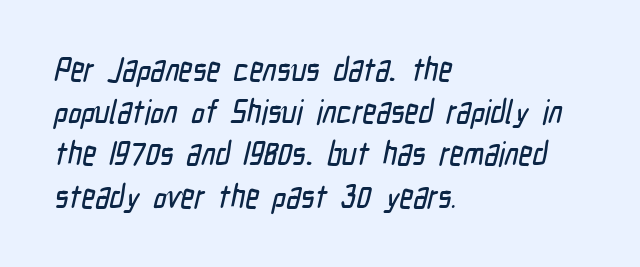
Q: Is the typeface a serif or a sans-serif typeface? A: Sans-serif.
Q: Is the text underlined? A: No.
Q: How is the paragraph aligned? A: Left-aligned.
Q: Is the spacing between letters normal or unusually wide? A: Normal.
Q: Is the spacing between lines tight, normal or loose? A: Normal.
Q: Width (condensed, normal, or wide)? A: Condensed.
Q: Stroke contrast? A: Low.
Q: x-height? A: Medium.
Q: Monospaced? A: No.
